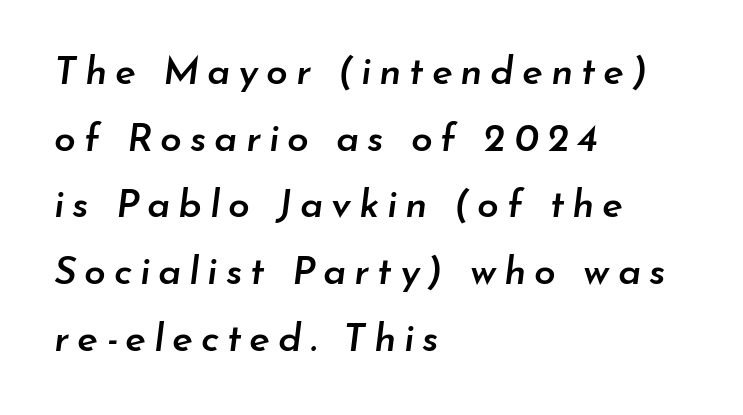
{"italic": "yes", "lean": "right", "slant_degrees": 7, "bold": "semi", "weight": "semibold", "width": "normal", "stroke_contrast": "low", "x_height": "small", "monospaced": "no", "underline": "no", "align": "left", "line_spacing_ratio": 1.71, "letter_spacing": "wide", "letter_spacing_em": 0.2, "glyph_px": 39}
